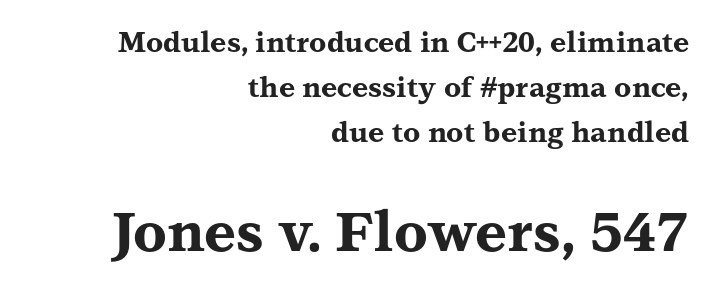
Q: Is the text bold? A: Yes.
Q: Is the text italic (slanted)? A: No, it is upright.
Q: Is the typeface a serif or a sans-serif typeface? A: Serif.
Q: Is the text underlined? A: No.
Q: How is the paragraph aligned? A: Right-aligned.
Q: Is the spacing between letters normal or unusually wide? A: Normal.
Q: Is the spacing between lines tight, normal or loose? A: Normal.
Q: Which block of text is set in a larger size, the first (top) or the second (bottom)? A: The second (bottom) one.
Q: Width (condensed, normal, or wide)? A: Wide.
Q: Stroke contrast? A: Medium.
Q: x-height? A: Medium.
Q: Monospaced? A: No.
